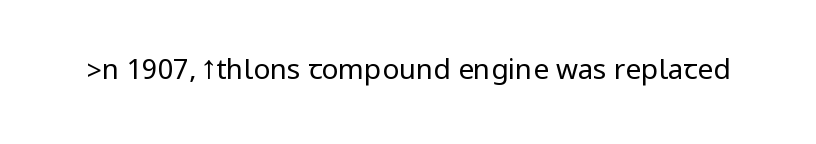
The font sits on the lighter half of the weight spectrum, regular included. Rule under the text: the space is simply empty. You can tell it's not italic because the verticals are truly vertical. Words appear dense and cohesive because spacing is normal.
